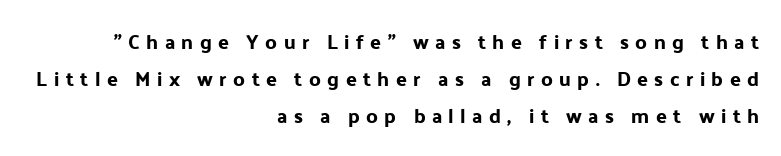
Q: Is the text italic (slanted)? A: No, it is upright.
Q: Is the text underlined? A: No.
Q: How is the paragraph aligned? A: Right-aligned.
Q: Is the spacing between letters normal or unusually wide? A: Unusually wide.
